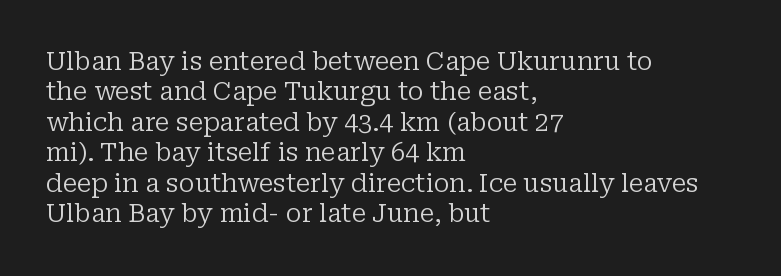
Nope, not italic — everything's standing straight. Only glyphs here, with clear space below each row. Leftover space on each line is placed entirely after the last word. The gaps between neighbouring characters are ordinary and unremarkable. A light-to-regular cut is what we see here.
